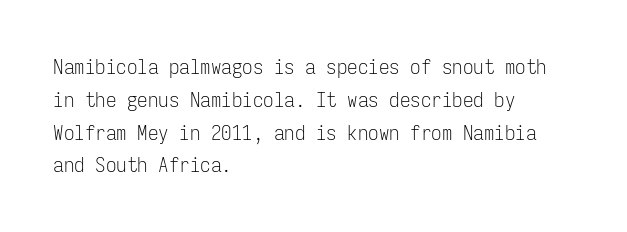
{"italic": "no", "bold": "no", "underline": "no", "align": "left", "line_spacing": "normal", "line_spacing_ratio": 1.56, "letter_spacing": "normal", "letter_spacing_em": 0.0, "glyph_px": 21}
